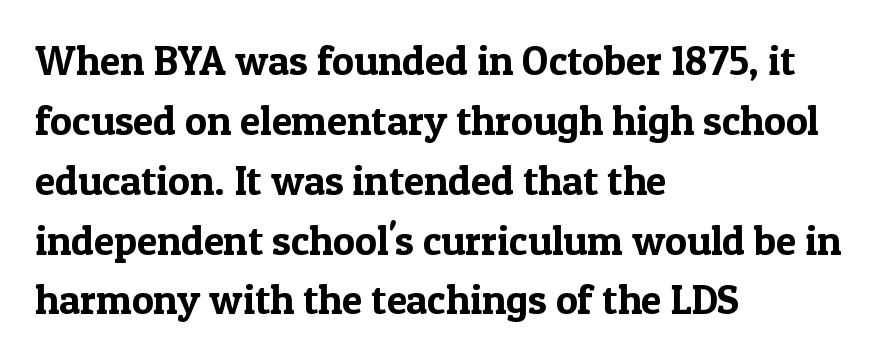
In CSS terms this would be text-align: left. Standard letterfit; no display-style spreading of the glyphs. Underline: absent. One glance says typical: line gaps are just what's usual. This sample uses a serif face.
